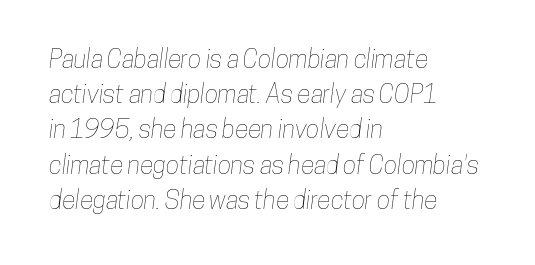
The image shows 25 px text type; set left-aligned, normal line spacing (1.41x), normal letter spacing, not underlined.
